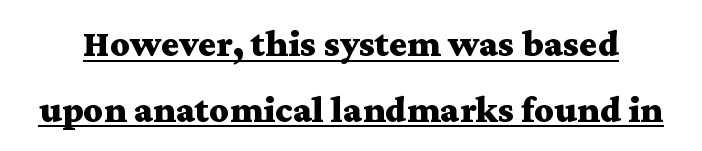
The image shows 38 px bold, wide serif type, upright; set line spacing 1.73x, normal letter spacing, underlined; medium stroke contrast and a medium x-height.
